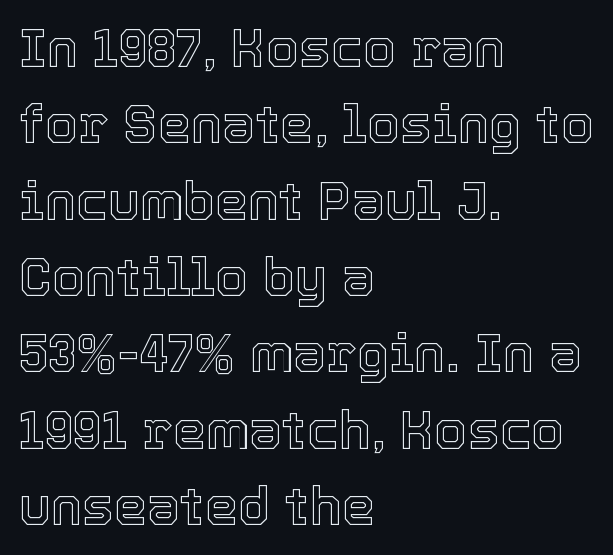
{"italic": "no", "width": "normal", "x_height": "medium", "monospaced": "no", "underline": "no", "align": "left", "line_spacing": "normal", "line_spacing_ratio": 1.44, "letter_spacing": "normal", "letter_spacing_em": 0.0, "glyph_px": 53}
